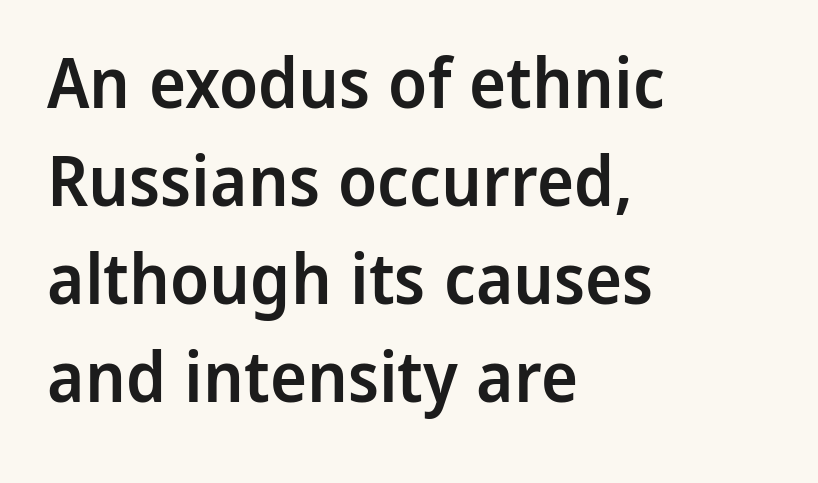
Q: Is the text bold? A: Semi-bold.
Q: Is the text italic (slanted)? A: No, it is upright.
Q: Is the typeface a serif or a sans-serif typeface? A: Sans-serif.
Q: Is the text underlined? A: No.
Q: How is the paragraph aligned? A: Left-aligned.
Q: Is the spacing between letters normal or unusually wide? A: Normal.
Q: Is the spacing between lines tight, normal or loose? A: Normal.
Q: Width (condensed, normal, or wide)? A: Normal.
Q: Stroke contrast? A: Low.
Q: x-height? A: Medium.
Q: Monospaced? A: No.
